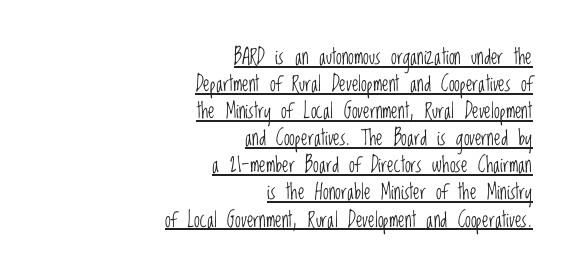
Q: Is the text bold? A: No.
Q: Is the text italic (slanted)? A: No, it is upright.
Q: Is the text underlined? A: Yes.
Q: How is the paragraph aligned? A: Right-aligned.
Q: Is the spacing between letters normal or unusually wide? A: Normal.
Q: Is the spacing between lines tight, normal or loose? A: Normal.
